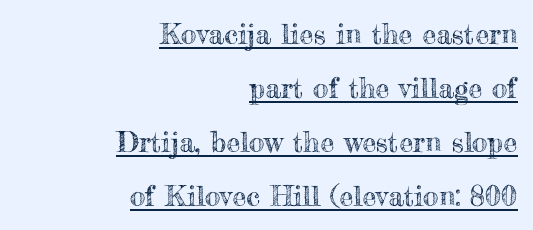
Q: Is the text italic (slanted)? A: No, it is upright.
Q: Is the text underlined? A: Yes.
Q: How is the paragraph aligned? A: Right-aligned.
Q: Is the spacing between letters normal or unusually wide? A: Normal.
Q: Is the spacing between lines tight, normal or loose? A: Loose.
Q: Width (condensed, normal, or wide)? A: Normal.
Q: x-height? A: Small.
Q: Monospaced? A: No.
